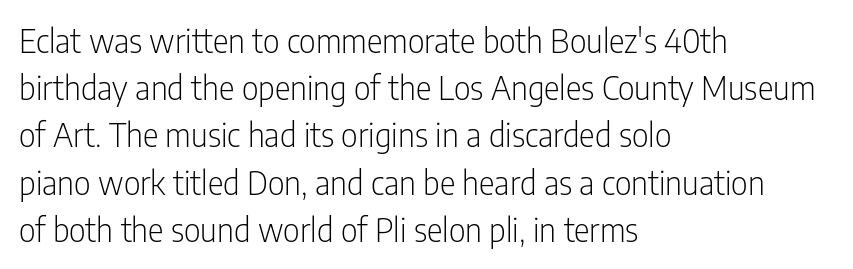
This rendering leaves character spacing at its baseline value. The face looks like a standard text weight, possibly lighter. The glyphs in this specimen are sans serif. Only glyphs here, with clear space below each row.
